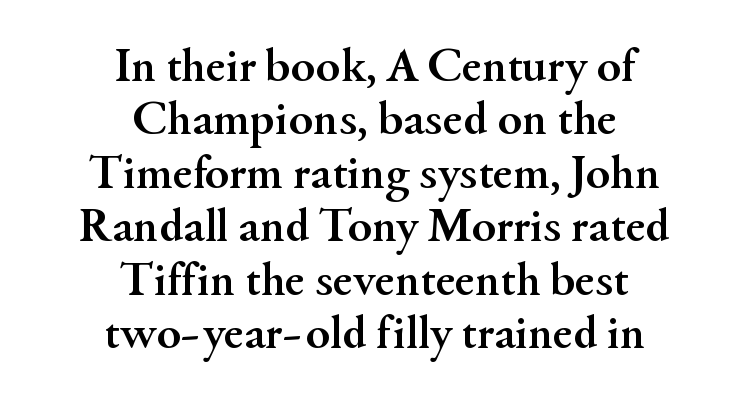
Q: Is the text bold? A: Yes.
Q: Is the text italic (slanted)? A: No, it is upright.
Q: Is the typeface a serif or a sans-serif typeface? A: Serif.
Q: Is the text underlined? A: No.
Q: How is the paragraph aligned? A: Centered.
Q: Is the spacing between letters normal or unusually wide? A: Normal.
Q: Is the spacing between lines tight, normal or loose? A: Tight.
Q: Width (condensed, normal, or wide)? A: Normal.
Q: Stroke contrast? A: Medium.
Q: x-height? A: Small.
Q: Monospaced? A: No.
